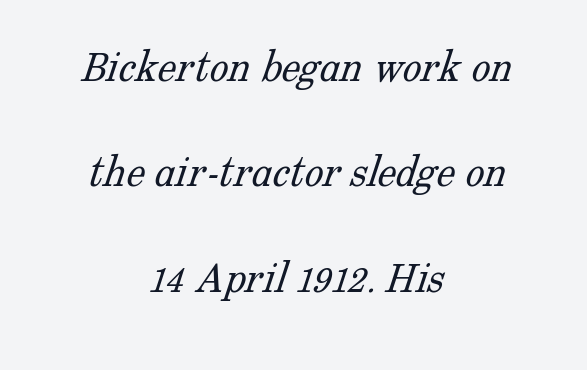
Q: Is the text bold? A: No.
Q: Is the typeface a serif or a sans-serif typeface? A: Serif.
Q: Is the text underlined? A: No.
Q: How is the paragraph aligned? A: Centered.
Q: Is the spacing between letters normal or unusually wide? A: Normal.
Q: Is the spacing between lines tight, normal or loose? A: Loose.
Q: Width (condensed, normal, or wide)? A: Normal.
Q: Stroke contrast? A: Low.
Q: x-height? A: Medium.
Q: Monospaced? A: No.
